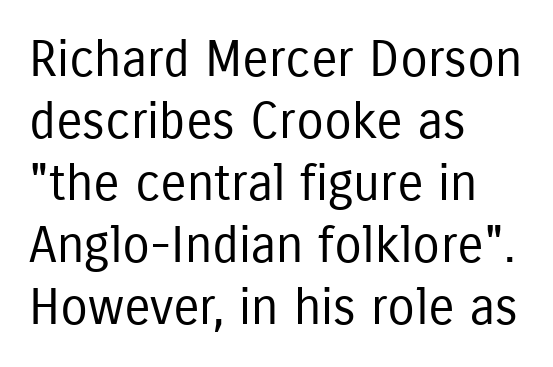
{"serif": "no", "italic": "no", "bold": "no", "weight": "regular", "width": "condensed", "stroke_contrast": "low", "x_height": "medium", "monospaced": "no", "underline": "no", "align": "left", "line_spacing_ratio": 1.24, "letter_spacing": "normal", "letter_spacing_em": 0.0, "glyph_px": 50}
